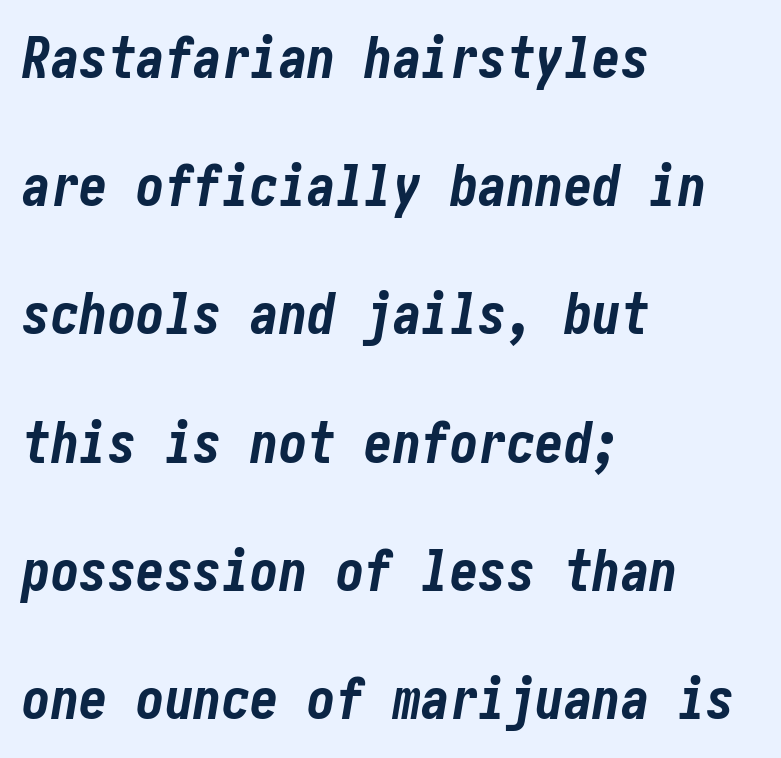
Type without underlining. Every row of glyphs begins at an identical x-position on the left. Slant detected: the letters are inclined. Weight: bold.
